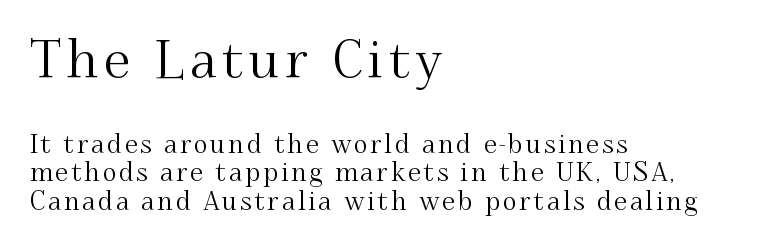
The image shows 52 px serif type, upright; set left-aligned, tight line spacing (1.1x), not underlined; the first (top) block is 2.0x larger; medium stroke contrast and a small x-height.
